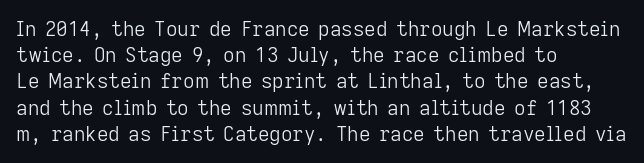
Q: Is the text bold? A: No.
Q: Is the text italic (slanted)? A: No, it is upright.
Q: Is the text underlined? A: No.
Q: How is the paragraph aligned? A: Left-aligned.
Q: Is the spacing between letters normal or unusually wide? A: Normal.
Q: Is the spacing between lines tight, normal or loose? A: Normal.
